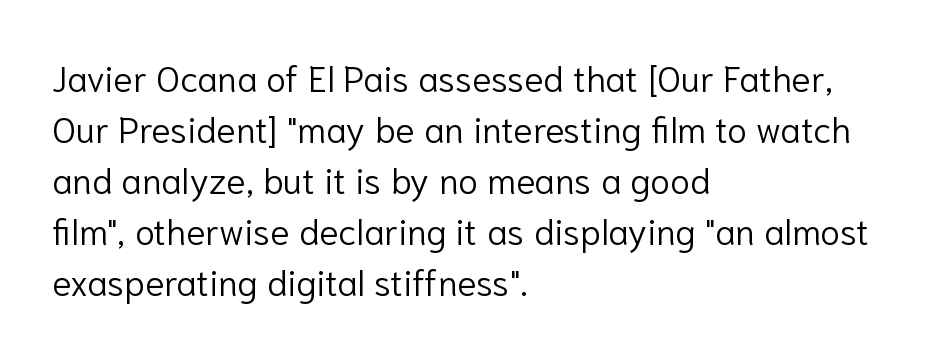
Q: Is the text bold? A: No.
Q: Is the text italic (slanted)? A: No, it is upright.
Q: Is the typeface a serif or a sans-serif typeface? A: Sans-serif.
Q: Is the text underlined? A: No.
Q: How is the paragraph aligned? A: Left-aligned.
Q: Is the spacing between letters normal or unusually wide? A: Normal.
Q: Is the spacing between lines tight, normal or loose? A: Normal.
Q: Width (condensed, normal, or wide)? A: Normal.
Q: Stroke contrast? A: Low.
Q: x-height? A: Medium.
Q: Monospaced? A: No.
